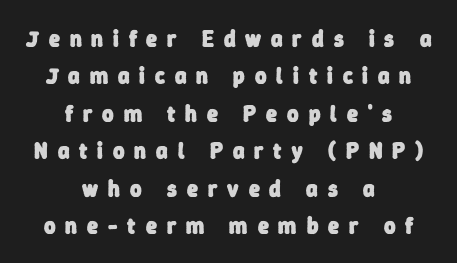
Typographic density is high because the face is bold. Descenders are the only things crossing below the line. Substantial extra tracking has been applied to these lines. Reading down the block, each line starts at a different indent, mirrored at its end. Vertical spacing — default.
